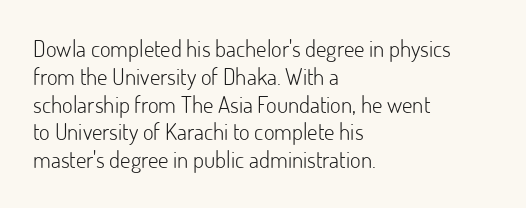
Italic: no, the glyphs are upright roman. Typeset ragged right — the left edge is the straight one. The gaps between neighbouring characters are ordinary and unremarkable. No letter is thick-stroked: the sample isn't bold. Lines of text with bare space underneath.
